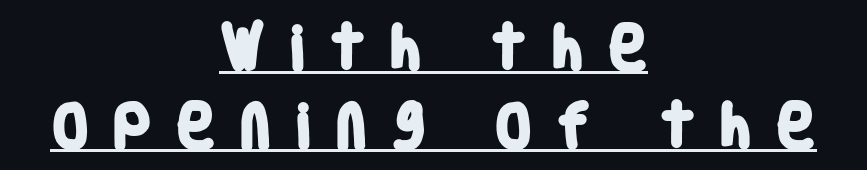
Q: Is the text bold? A: Yes.
Q: Is the typeface a serif or a sans-serif typeface? A: Sans-serif.
Q: Is the text underlined? A: Yes.
Q: How is the paragraph aligned? A: Centered.
Q: Is the spacing between letters normal or unusually wide? A: Unusually wide.
Q: Is the spacing between lines tight, normal or loose? A: Normal.
Q: Width (condensed, normal, or wide)? A: Condensed.
Q: Stroke contrast? A: Low.
Q: x-height? A: Large.
Q: Monospaced? A: No.
